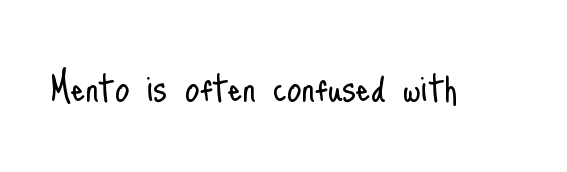
The image shows 46 px light, condensed sans-serif type, upright; set normal letter spacing, not underlined; low stroke contrast and a small x-height.
